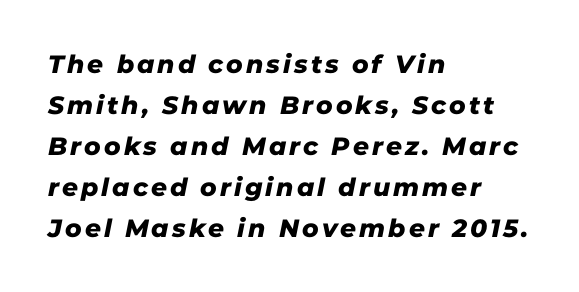
Q: Is the text underlined? A: No.
Q: How is the paragraph aligned? A: Left-aligned.
Q: Is the spacing between lines tight, normal or loose? A: Normal.
